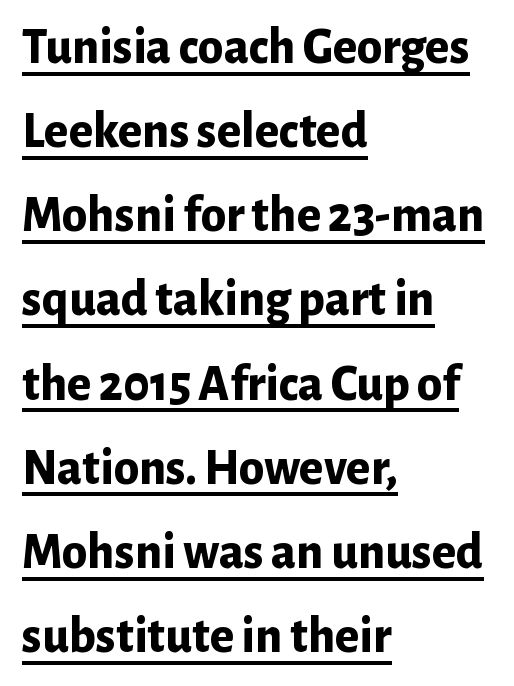
The image shows 51 px bold sans-serif type, upright; set left-aligned, normal line spacing (1.65x), normal letter spacing, underlined; low stroke contrast and a medium x-height.
